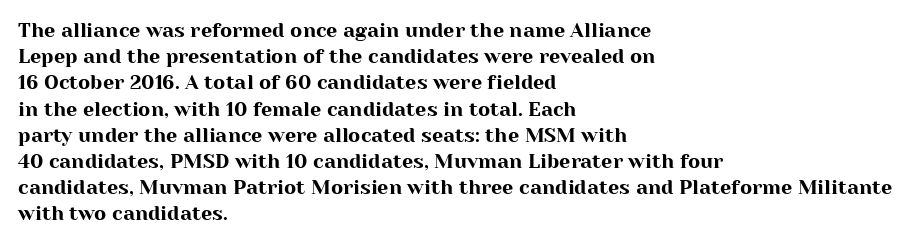
{"italic": "no", "underline": "no", "align": "left", "line_spacing": "normal", "line_spacing_ratio": 1.31, "letter_spacing": "normal", "letter_spacing_em": 0.0, "glyph_px": 20}
